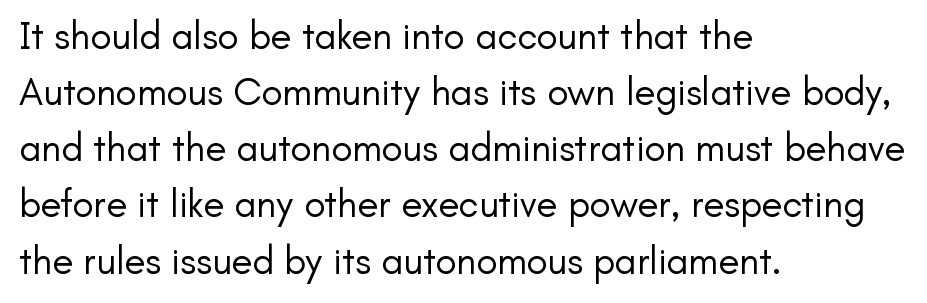
{"serif": "no", "italic": "no", "bold": "no", "weight": "regular", "width": "normal", "stroke_contrast": "low", "x_height": "small", "monospaced": "no", "underline": "no", "align": "left", "line_spacing": "normal", "line_spacing_ratio": 1.44, "letter_spacing": "normal", "letter_spacing_em": 0.0, "glyph_px": 39}
